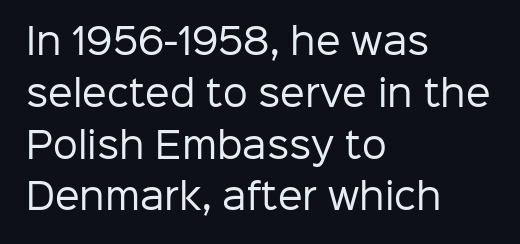
{"serif": "no", "italic": "no", "bold": "no", "weight": "regular", "width": "normal", "stroke_contrast": "low", "x_height": "medium", "monospaced": "no", "underline": "no", "align": "left", "line_spacing": "normal", "line_spacing_ratio": 1.48, "letter_spacing": "normal", "letter_spacing_em": 0.0, "glyph_px": 35}
